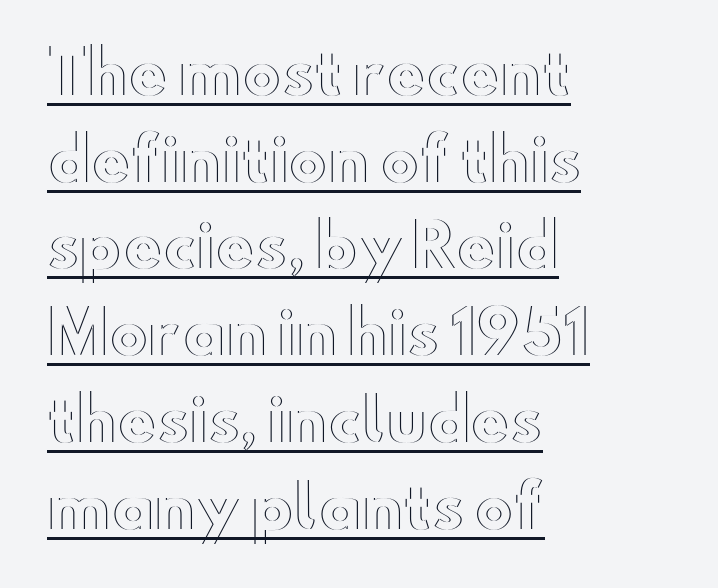
The image shows 59 px wide type, upright; set left-aligned, normal line spacing (1.47x), normal letter spacing, underlined; a small x-height.
